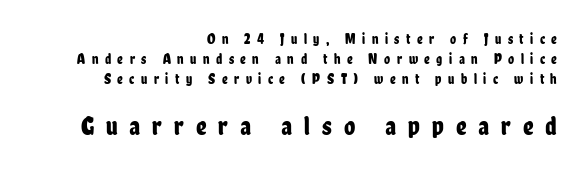
{"italic": "no", "underline": "no", "align": "right", "line_spacing": "normal", "line_spacing_ratio": 1.42, "letter_spacing": "wide", "letter_spacing_em": 0.46, "larger_block": "second", "size_ratio": 1.86, "glyph_px": 26}
